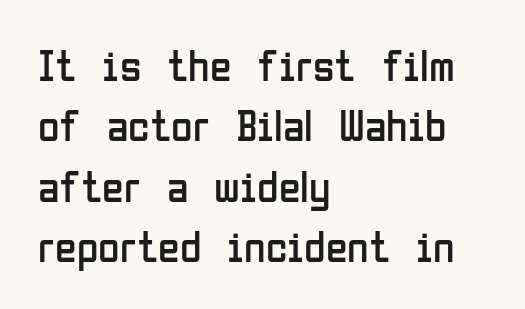
Q: Is the text bold? A: No.
Q: Is the text italic (slanted)? A: No, it is upright.
Q: Is the typeface a serif or a sans-serif typeface? A: Sans-serif.
Q: Is the text underlined? A: No.
Q: How is the paragraph aligned? A: Left-aligned.
Q: Is the spacing between letters normal or unusually wide? A: Normal.
Q: Is the spacing between lines tight, normal or loose? A: Normal.
Q: Width (condensed, normal, or wide)? A: Condensed.
Q: Stroke contrast? A: Low.
Q: x-height? A: Medium.
Q: Monospaced? A: No.
